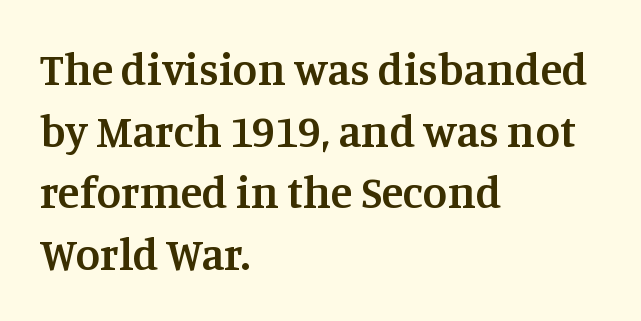
Q: Is the text bold? A: Semi-bold.
Q: Is the text italic (slanted)? A: No, it is upright.
Q: Is the typeface a serif or a sans-serif typeface? A: Serif.
Q: Is the text underlined? A: No.
Q: How is the paragraph aligned? A: Left-aligned.
Q: Is the spacing between letters normal or unusually wide? A: Normal.
Q: Is the spacing between lines tight, normal or loose? A: Normal.
Q: Width (condensed, normal, or wide)? A: Normal.
Q: Stroke contrast? A: Medium.
Q: x-height? A: Large.
Q: Monospaced? A: No.
